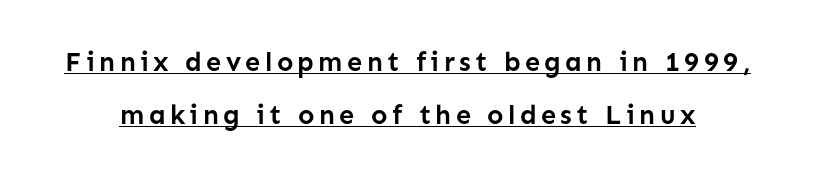
The image shows 27 px bold type, upright; set loose line spacing (1.97x), underlined.
